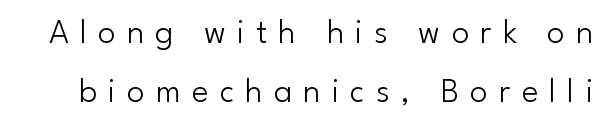
The image shows 35 px light sans-serif type, upright; set normal line spacing (1.69x), unusually wide letter spacing (+0.32 em), not underlined; low stroke contrast and a small x-height.
